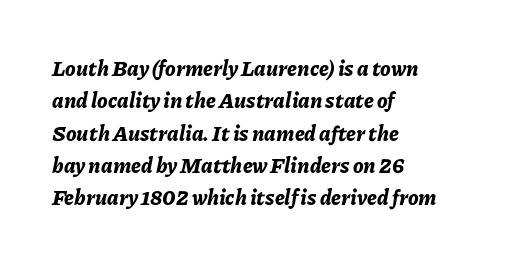
{"italic": "yes", "lean": "right", "slant_degrees": 11, "bold": "yes", "underline": "no", "align": "left", "line_spacing": "normal", "line_spacing_ratio": 1.54, "letter_spacing": "normal", "letter_spacing_em": 0.0, "glyph_px": 21}
